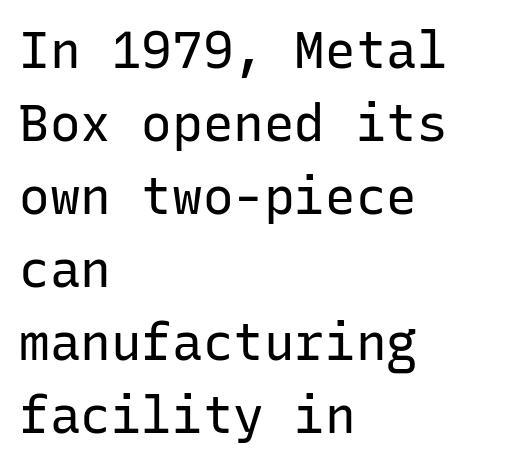
{"serif": "no", "italic": "no", "bold": "no", "weight": "regular", "width": "normal", "stroke_contrast": "low", "x_height": "medium", "monospaced": "yes", "underline": "no", "align": "left", "line_spacing": "normal", "line_spacing_ratio": 1.43, "letter_spacing": "normal", "letter_spacing_em": 0.0, "glyph_px": 51}
